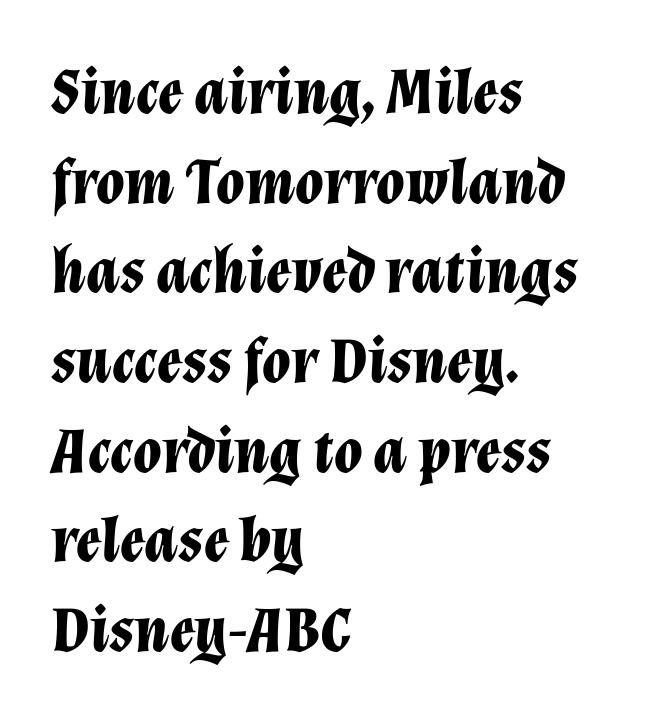
This rendering uses left alignment, leaving the right contour irregular. The face used here is proportionally spaced, like ordinary book or web type. The line-height multiplier appears to be the usual default. Just letters on the line, the space beneath them empty.
